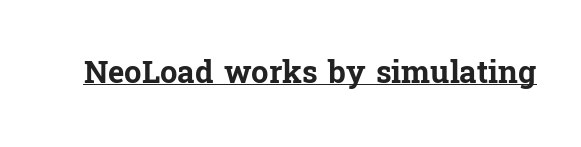
The image shows 31 px bold serif type, upright; set normal letter spacing, underlined; low stroke contrast and a medium x-height.
